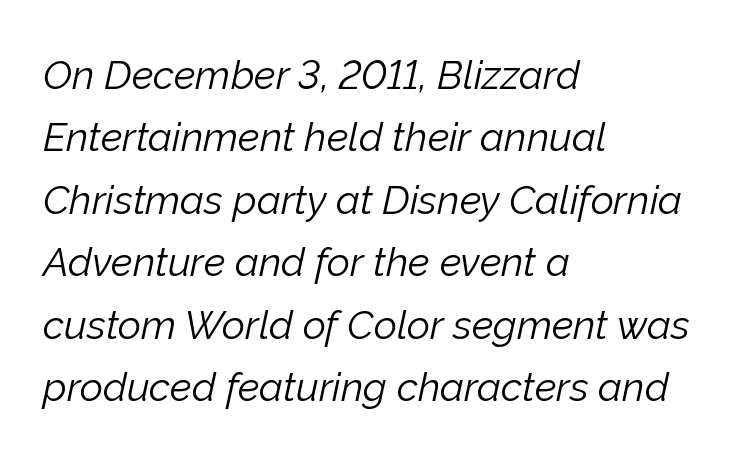
Teacher's note: observe the even left margin — that is flush-left alignment. Is the type heavy? It reads as light-to-regular instead. Compared with typical paragraphs, the rows here are spaced about the same. Note the varied advance widths — an 'i' is clearly narrower than an 'm'. The typography opts for an oblique posture over an upright one.
